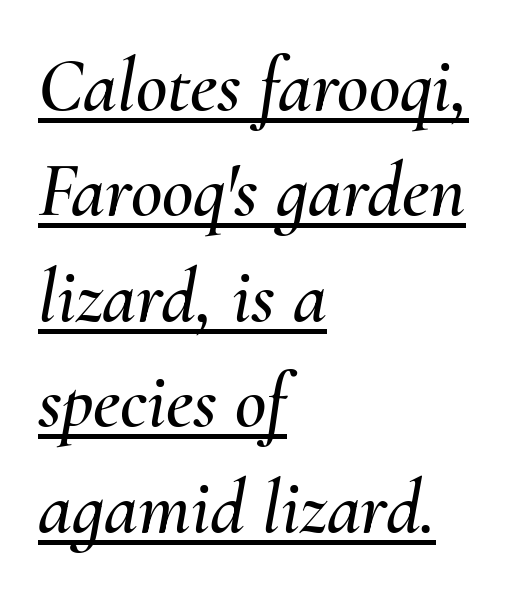
{"italic": "yes", "lean": "right", "slant_degrees": 10, "width": "normal", "stroke_contrast": "medium", "x_height": "small", "monospaced": "no", "underline": "yes", "align": "left", "line_spacing": "normal", "line_spacing_ratio": 1.37, "letter_spacing": "normal", "letter_spacing_em": 0.0, "glyph_px": 77}
